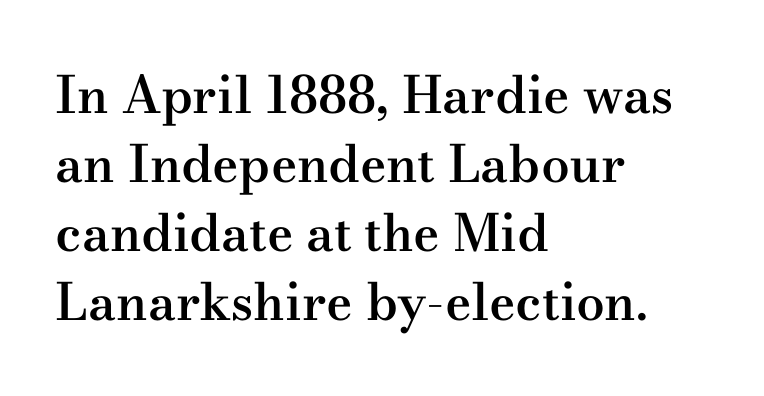
The image shows 51 px semibold, wide serif type, upright; set left-aligned, normal line spacing (1.35x), normal letter spacing, not underlined; medium stroke contrast and a small x-height.
